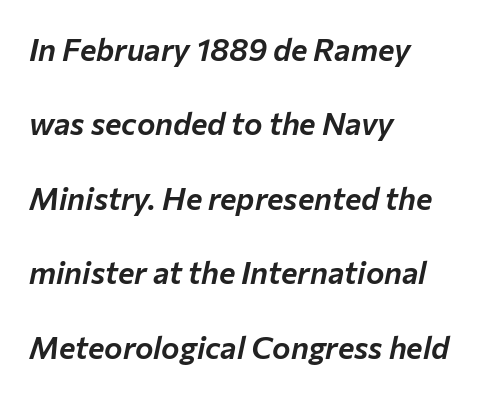
The image shows 31 px text type, italic (leaning right); set left-aligned, loose line spacing (2.4x), normal letter spacing, not underlined; low stroke contrast and a medium x-height.
